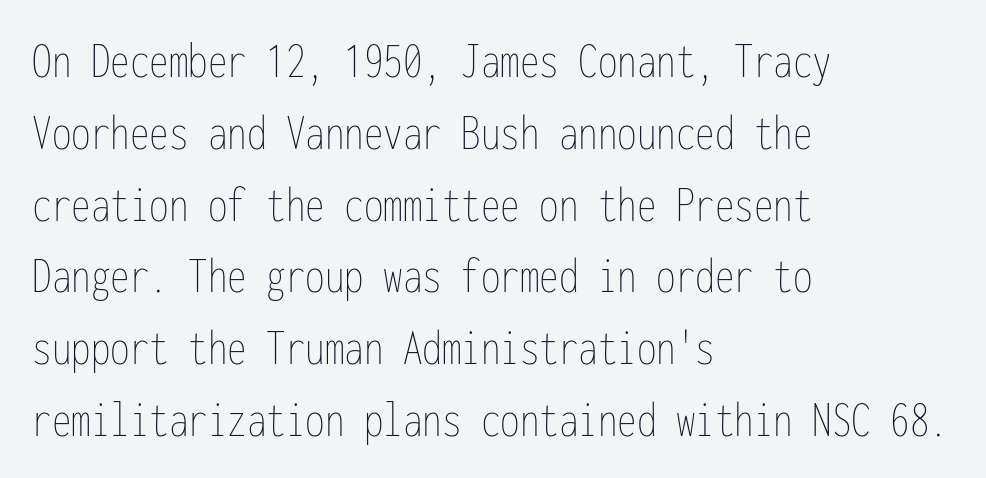
Q: Is the text bold? A: No.
Q: Is the text italic (slanted)? A: No, it is upright.
Q: Is the text underlined? A: No.
Q: How is the paragraph aligned? A: Left-aligned.
Q: Is the spacing between letters normal or unusually wide? A: Normal.
Q: Is the spacing between lines tight, normal or loose? A: Normal.
Q: Width (condensed, normal, or wide)? A: Condensed.
Q: Stroke contrast? A: Low.
Q: x-height? A: Medium.
Q: Monospaced? A: Yes.
